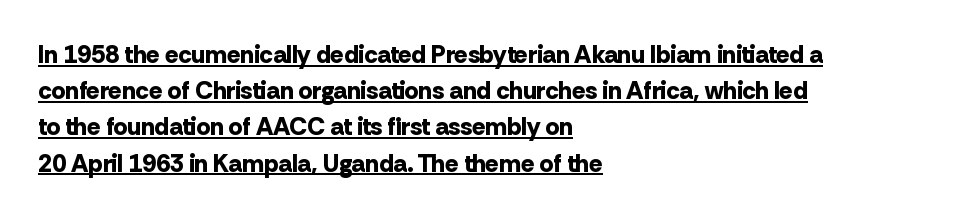
The image shows 25 px bold type, upright; set left-aligned, normal line spacing (1.45x), normal letter spacing, underlined.
